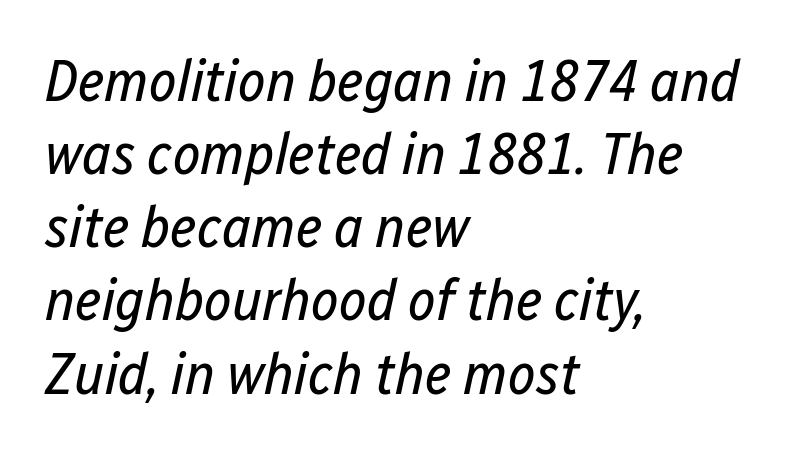
The area under the type is left untouched. Is this a heavy cut? Hardly; it is regular or lighter. Layout note: lines flush left. Characters are canted at an angle relative to the baseline's perpendicular. Each letter keeps its own natural width here, so spacing adapts to shape.
